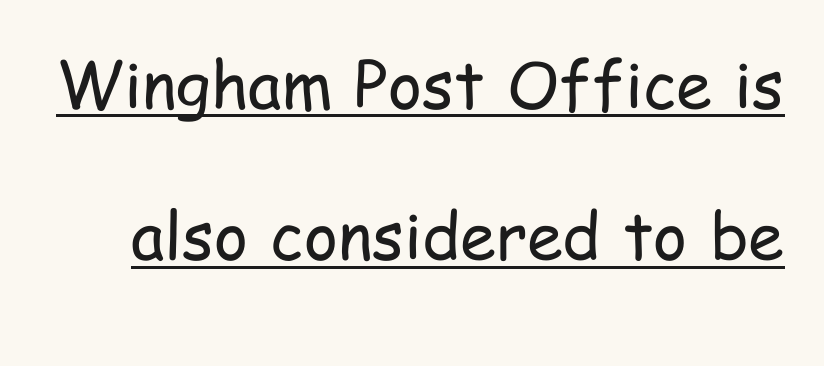
Q: Is the text bold? A: No.
Q: Is the text italic (slanted)? A: No, it is upright.
Q: Is the typeface a serif or a sans-serif typeface? A: Sans-serif.
Q: Is the text underlined? A: Yes.
Q: Is the spacing between letters normal or unusually wide? A: Normal.
Q: Is the spacing between lines tight, normal or loose? A: Loose.
Q: Width (condensed, normal, or wide)? A: Condensed.
Q: Stroke contrast? A: Low.
Q: x-height? A: Medium.
Q: Monospaced? A: No.
